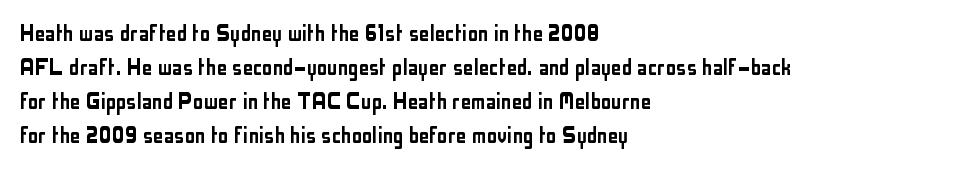
{"italic": "no", "underline": "no", "align": "left", "line_spacing": "normal", "line_spacing_ratio": 1.31, "letter_spacing": "normal", "letter_spacing_em": 0.0, "glyph_px": 26}
